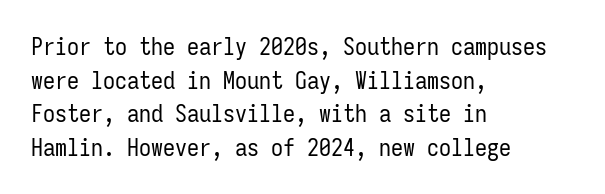
Q: Is the text bold? A: No.
Q: Is the text italic (slanted)? A: No, it is upright.
Q: Is the text underlined? A: No.
Q: How is the paragraph aligned? A: Left-aligned.
Q: Is the spacing between letters normal or unusually wide? A: Normal.
Q: Is the spacing between lines tight, normal or loose? A: Normal.
